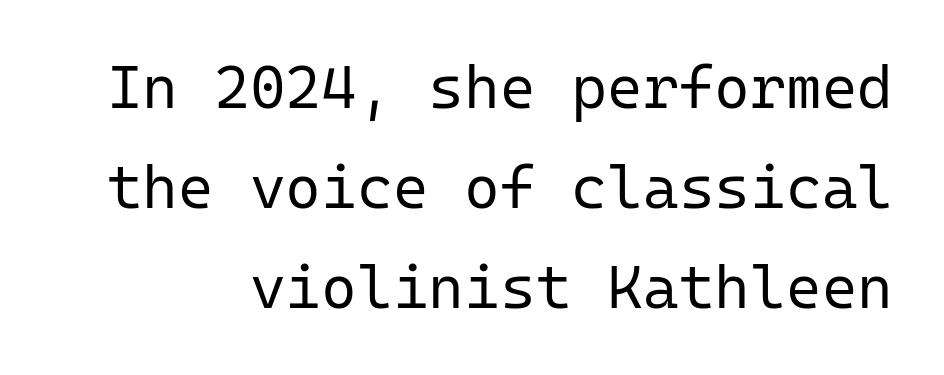
The image shows 61 px regular-weight sans-serif type, upright, monospaced; set right-aligned, normal line spacing (1.64x), normal letter spacing, not underlined; low stroke contrast and a medium x-height.
